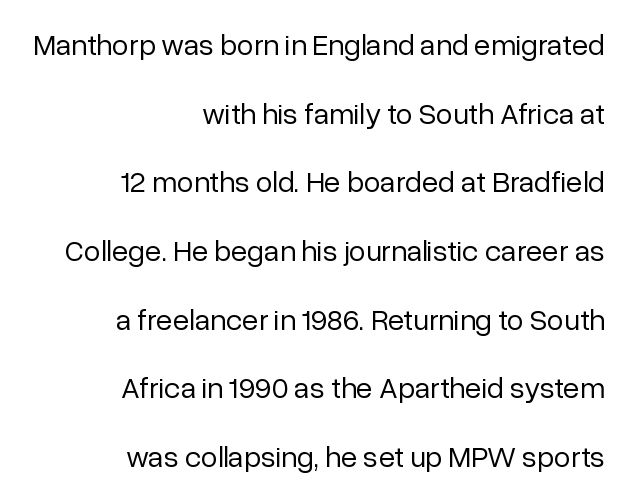
This is the regular roman posture of the typeface. Is the stroke heavy? The answer is a plain regular-or-lighter. Reading down the block, your eye finds every line finishing at a fixed right position. The space directly below the letters is spotless.
